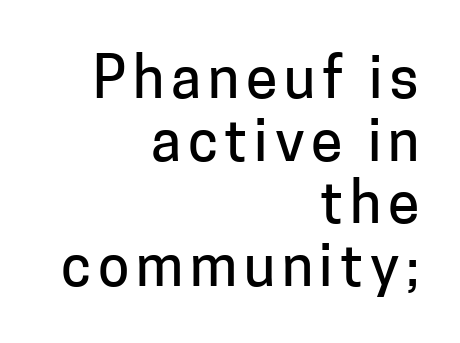
The image shows 57 px sans-serif type, upright; set right-aligned, tight line spacing (1.1x), not underlined; low stroke contrast and a medium x-height.
